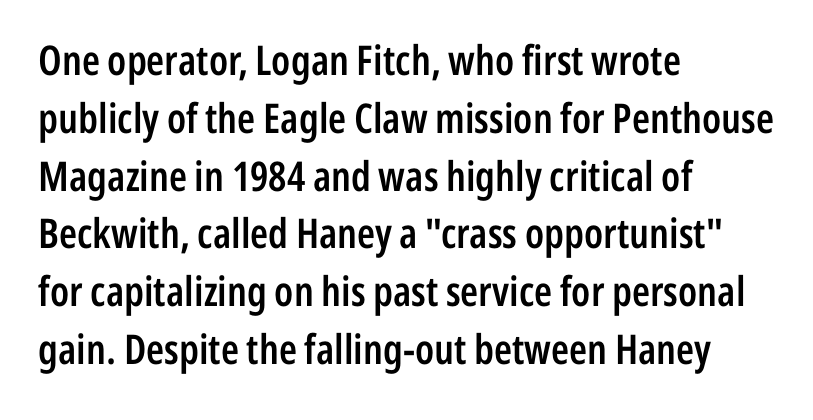
Q: Is the text bold? A: Semi-bold.
Q: Is the text italic (slanted)? A: No, it is upright.
Q: Is the typeface a serif or a sans-serif typeface? A: Sans-serif.
Q: Is the text underlined? A: No.
Q: How is the paragraph aligned? A: Left-aligned.
Q: Is the spacing between letters normal or unusually wide? A: Normal.
Q: Is the spacing between lines tight, normal or loose? A: Normal.
Q: Width (condensed, normal, or wide)? A: Condensed.
Q: Stroke contrast? A: Low.
Q: x-height? A: Medium.
Q: Monospaced? A: No.
